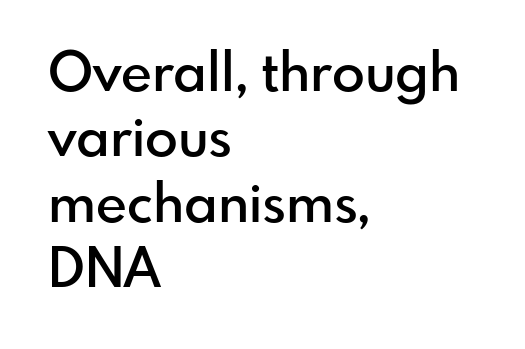
The image shows 54 px semibold sans-serif type, upright; set left-aligned, line spacing 1.21x, normal letter spacing, not underlined; low stroke contrast and a small x-height.
